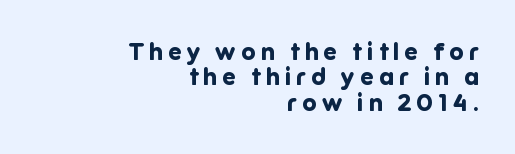
The image shows 24 px bold type, upright; set right-aligned, tight line spacing (1.06x), unusually wide letter spacing (+0.22 em), not underlined.
